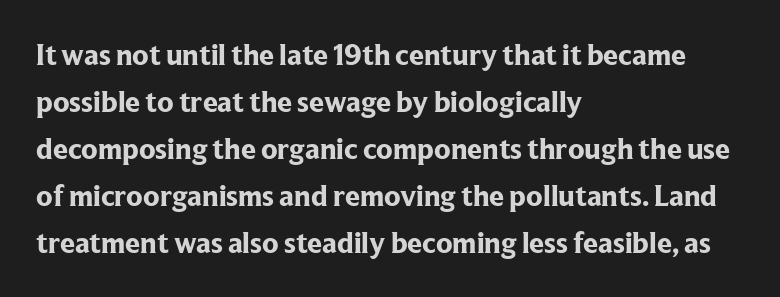
The image shows 30 px bold serif type, upright; set left-aligned, normal line spacing (1.57x), normal letter spacing, not underlined; low stroke contrast and a medium x-height.
